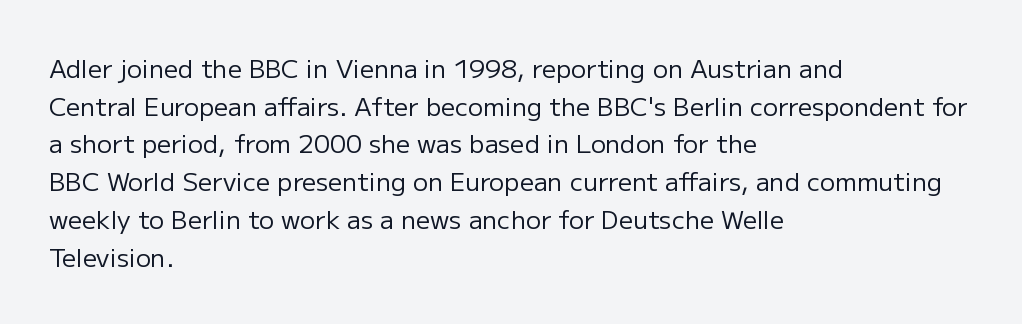
The image shows 25 px text type, upright; set left-aligned, normal line spacing (1.51x), normal letter spacing, not underlined.
